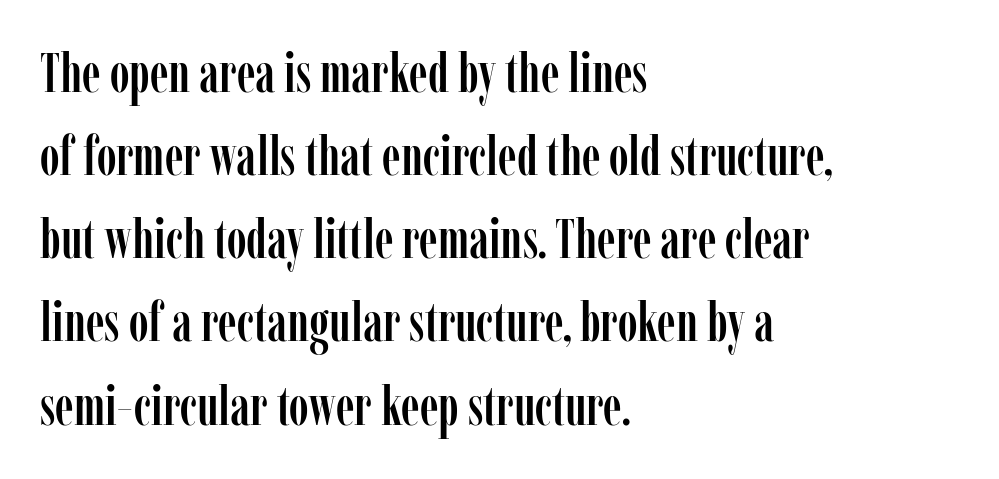
{"serif": "yes", "italic": "no", "width": "condensed", "stroke_contrast": "low", "x_height": "medium", "monospaced": "no", "underline": "no", "align": "left", "line_spacing": "normal", "line_spacing_ratio": 1.54, "letter_spacing": "normal", "letter_spacing_em": 0.0, "glyph_px": 54}
